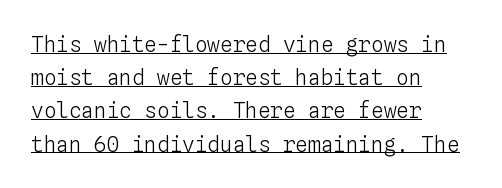
{"italic": "no", "bold": "no", "underline": "yes", "align": "left", "line_spacing": "normal", "line_spacing_ratio": 1.58, "letter_spacing": "normal", "letter_spacing_em": 0.0, "glyph_px": 21}
